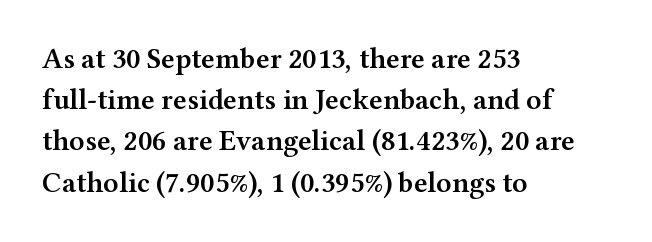
Q: Is the text bold? A: Semi-bold.
Q: Is the text italic (slanted)? A: No, it is upright.
Q: Is the typeface a serif or a sans-serif typeface? A: Serif.
Q: Is the text underlined? A: No.
Q: How is the paragraph aligned? A: Left-aligned.
Q: Is the spacing between letters normal or unusually wide? A: Normal.
Q: Is the spacing between lines tight, normal or loose? A: Normal.
Q: Width (condensed, normal, or wide)? A: Wide.
Q: Stroke contrast? A: Medium.
Q: x-height? A: Medium.
Q: Monospaced? A: No.
